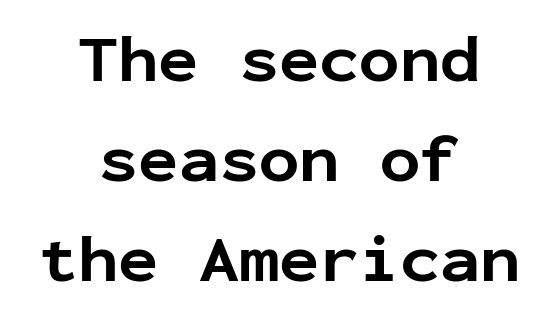
Reading down the column, the eye jumps a familiar distance to each next line. How are the letters spaced? Ordinarily, with no added tracking. Any mark beneath the type? The region is blank. These lines are composed in type without serifs.
